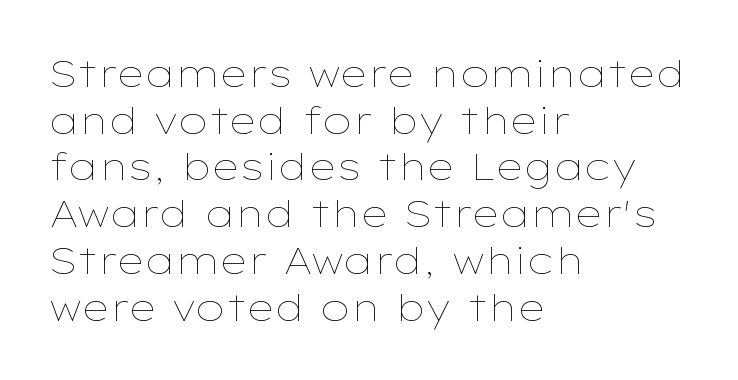
Proportional: the letters do not fall into vertical columns. Every row of glyphs begins at an identical x-position on the left. Descenders hang freely into open space. The lettering stays uniformly vertical, giving the passage a roman look. Is the letter spacing exaggerated? No — it looks like the ordinary default. Think standard paragraph weight, or any step lighter than that.
